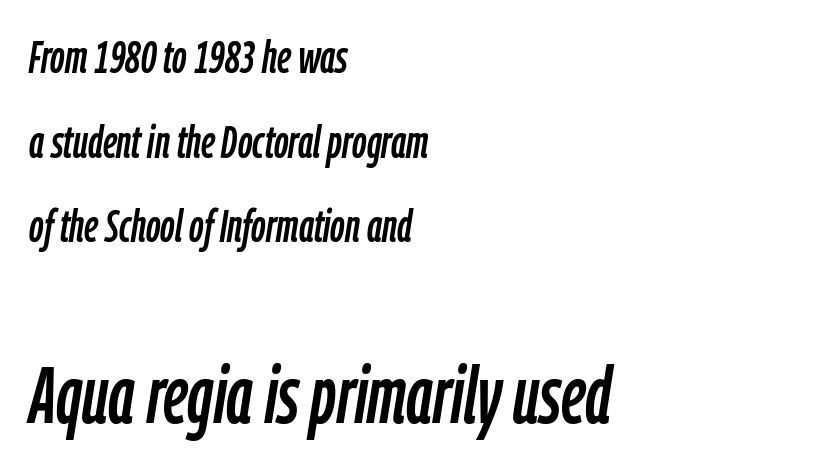
{"italic": "yes", "lean": "right", "slant_degrees": 9, "width": "condensed", "stroke_contrast": "low", "x_height": "medium", "monospaced": "no", "underline": "no", "align": "left", "line_spacing_ratio": 1.88, "letter_spacing": "normal", "letter_spacing_em": 0.0, "larger_block": "second", "size_ratio": 1.76, "glyph_px": 79}
